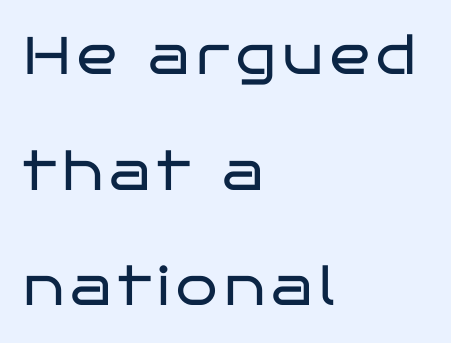
The image shows 53 px regular-weight, wide sans-serif type, upright; set left-aligned, loose line spacing (2.18x), not underlined; low stroke contrast and a large x-height.
